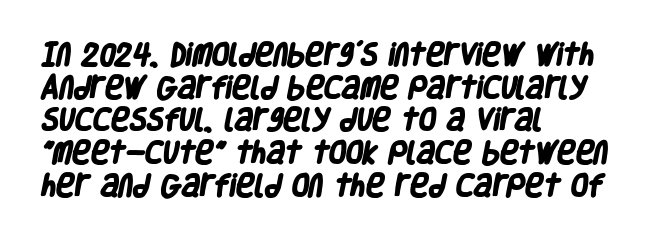
Letter spacing: default. The font is running at its bold setting. The rows are spaced the way most documents space them. Only glyphs here, with clear space below each row.
